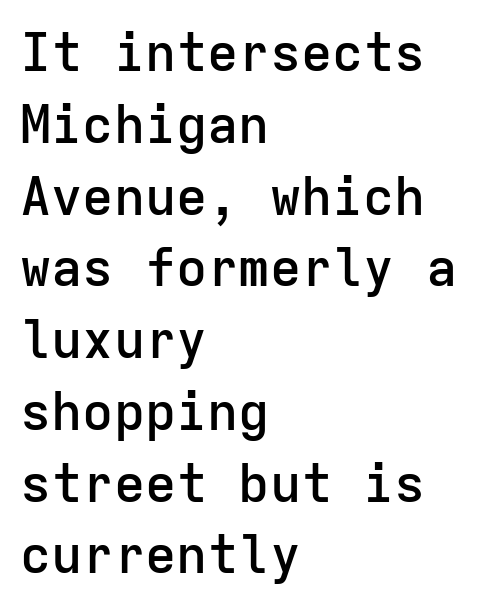
You can tell it's not italic because the verticals are truly vertical. Regarding serifs, this sample does without them. The leading is moderate, giving the passage an even texture. A fair bit of extra ink — the face is semibold, not bold. Clear beneath every line of the passage. Each letter, wide or thin by design, is forced into the same width here.
